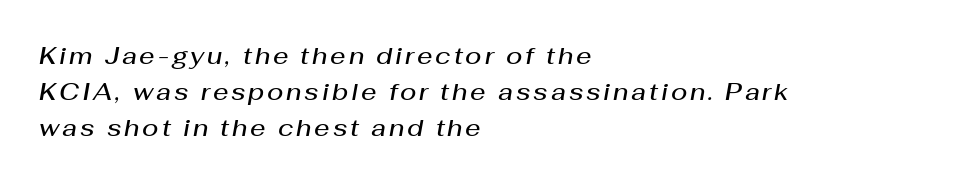
{"italic": "yes", "lean": "right", "slant_degrees": 10, "bold": "semi", "underline": "no", "align": "left", "line_spacing": "normal", "line_spacing_ratio": 1.5, "glyph_px": 24}
